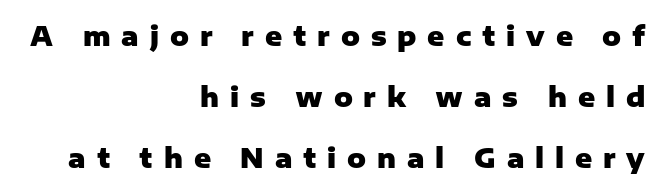
How would I describe the line gaps? Wide and relaxed. Line endings align vertically; line beginnings do not. These words are printed bold, with thick strokes throughout. The string is rendered with underlining switched off. The type sits square on the baseline with zero lean. Students, note that the glyphs here are deliberately spaced far apart.
